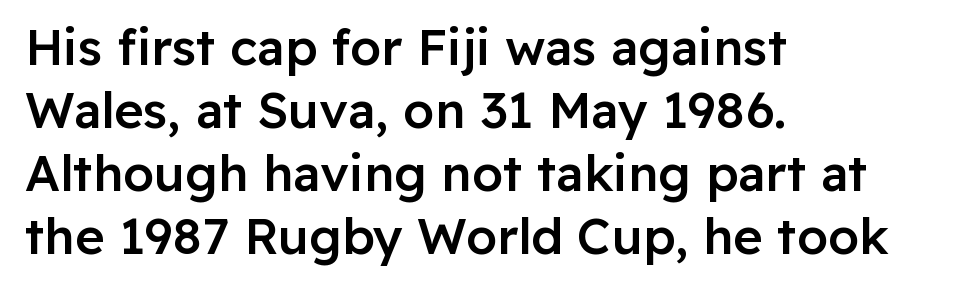
Q: Is the text bold? A: Semi-bold.
Q: Is the text italic (slanted)? A: No, it is upright.
Q: Is the typeface a serif or a sans-serif typeface? A: Sans-serif.
Q: Is the text underlined? A: No.
Q: How is the paragraph aligned? A: Left-aligned.
Q: Is the spacing between letters normal or unusually wide? A: Normal.
Q: Is the spacing between lines tight, normal or loose? A: Normal.
Q: Width (condensed, normal, or wide)? A: Normal.
Q: Stroke contrast? A: Low.
Q: x-height? A: Medium.
Q: Monospaced? A: No.
